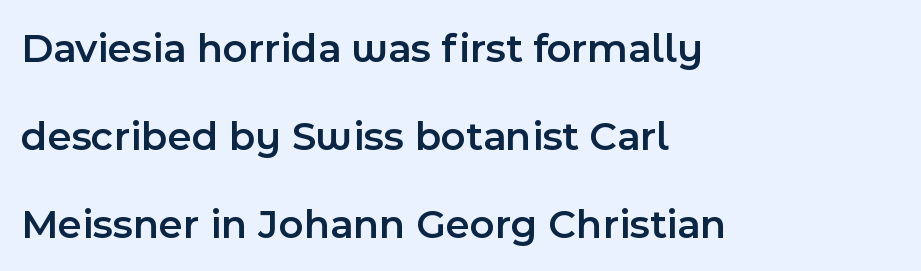
{"serif": "no", "italic": "no", "bold": "semi", "weight": "semibold", "width": "normal", "x_height": "medium", "monospaced": "no", "underline": "no", "align": "left", "line_spacing": "loose", "line_spacing_ratio": 2.1, "letter_spacing": "normal", "letter_spacing_em": 0.0, "glyph_px": 42}
